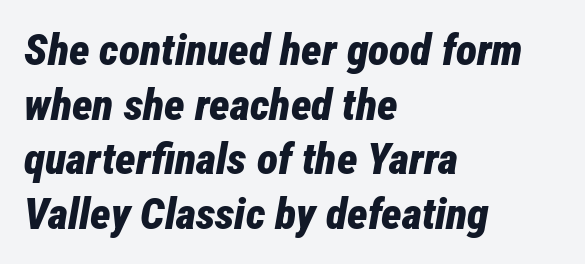
Q: Is the text bold? A: Yes.
Q: Is the text italic (slanted)? A: Yes, it leans right by about 12 degrees.
Q: Is the text underlined? A: No.
Q: How is the paragraph aligned? A: Left-aligned.
Q: Is the spacing between letters normal or unusually wide? A: Normal.
Q: Width (condensed, normal, or wide)? A: Condensed.
Q: Stroke contrast? A: Low.
Q: x-height? A: Medium.
Q: Monospaced? A: No.
